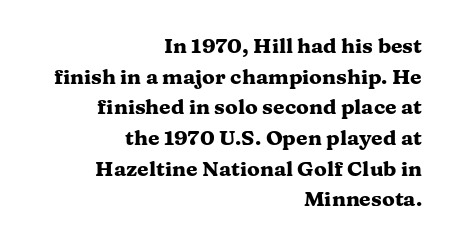
The image shows 21 px bold type, upright; set right-aligned, normal line spacing (1.46x), normal letter spacing, not underlined.
